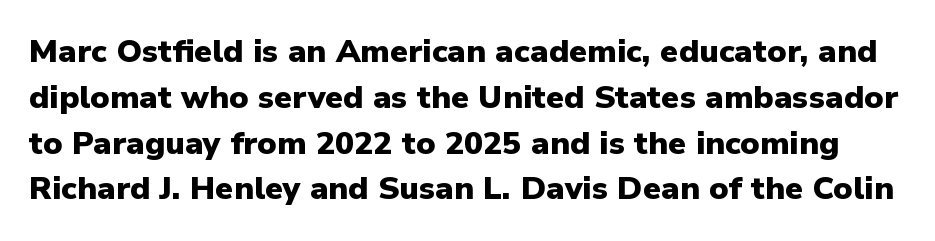
These lines are rendered in a variable-pitch font. The baseline area is clear. Students, note that the glyphs here touch the page at normal intervals. The glyphs have the mass of a bold cut.
